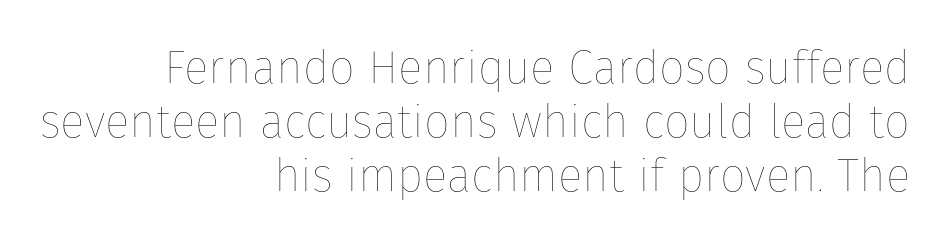
Spacing verdict: proportional, widths tailored to each character. Summary of weight: not heavy and not bold. Line ends are locked; line starts wander. If you drew a line through each stem, it would be perfectly vertical. Tracking value appears to be zero — textbook default spacing. This rendering features lettering with no underline.
